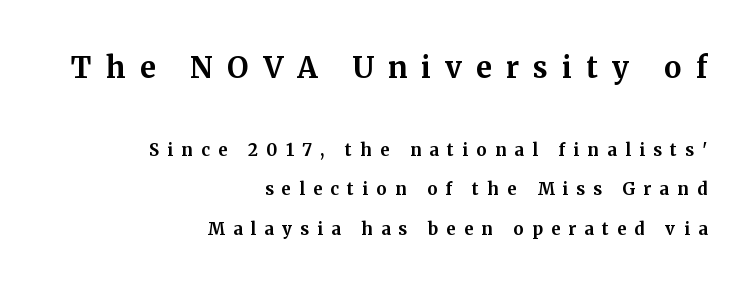
The image shows 29 px bold serif type, upright; set right-aligned, loose line spacing (2.31x), unusually wide letter spacing (+0.49 em), not underlined; the first (top) block is 1.71x larger; medium stroke contrast and a medium x-height.
